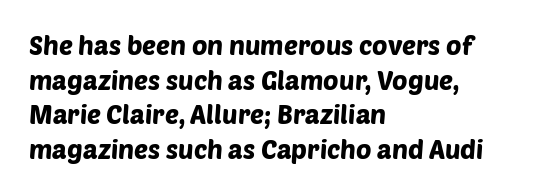
Q: Is the text underlined? A: No.
Q: How is the paragraph aligned? A: Left-aligned.
Q: Is the spacing between letters normal or unusually wide? A: Normal.
Q: Is the spacing between lines tight, normal or loose? A: Normal.
